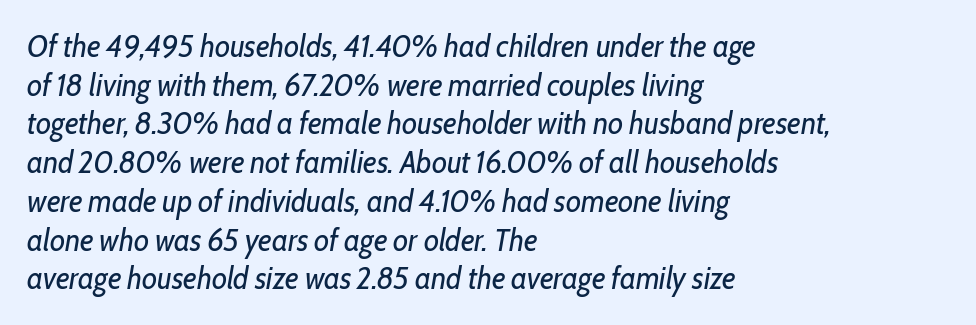
The image shows 31 px regular-weight, condensed type, italic (leaning right); set left-aligned, normal line spacing (1.25x), normal letter spacing, not underlined; low stroke contrast and a medium x-height.
